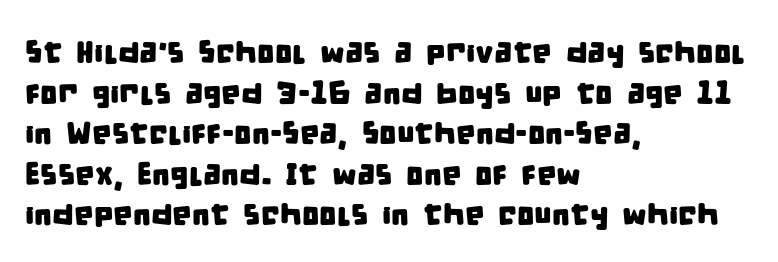
Q: Is the typeface a serif or a sans-serif typeface? A: Sans-serif.
Q: Is the text underlined? A: No.
Q: How is the paragraph aligned? A: Left-aligned.
Q: Is the spacing between letters normal or unusually wide? A: Normal.
Q: Is the spacing between lines tight, normal or loose? A: Normal.
Q: Width (condensed, normal, or wide)? A: Condensed.
Q: Stroke contrast? A: Low.
Q: x-height? A: Large.
Q: Monospaced? A: No.
